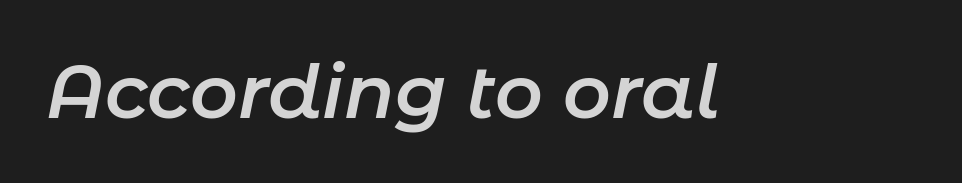
{"italic": "yes", "lean": "right", "slant_degrees": 11, "bold": "semi", "weight": "semibold", "width": "normal", "stroke_contrast": "low", "x_height": "medium", "monospaced": "no", "underline": "no", "letter_spacing": "normal", "letter_spacing_em": 0.0, "glyph_px": 74}
